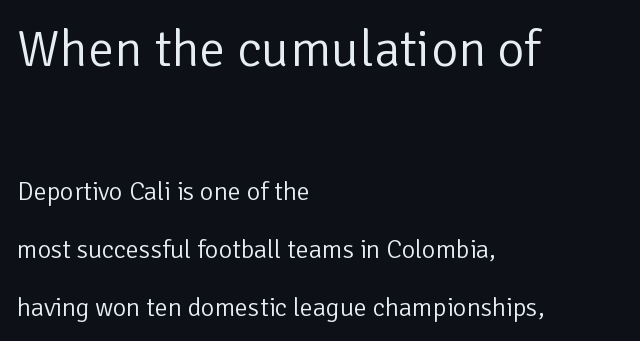
{"serif": "no", "italic": "no", "bold": "no", "weight": "light", "width": "normal", "stroke_contrast": "low", "x_height": "medium", "monospaced": "no", "underline": "no", "align": "left", "line_spacing": "loose", "line_spacing_ratio": 2.23, "letter_spacing": "normal", "letter_spacing_em": 0.0, "larger_block": "first", "size_ratio": 2.0, "glyph_px": 52}
